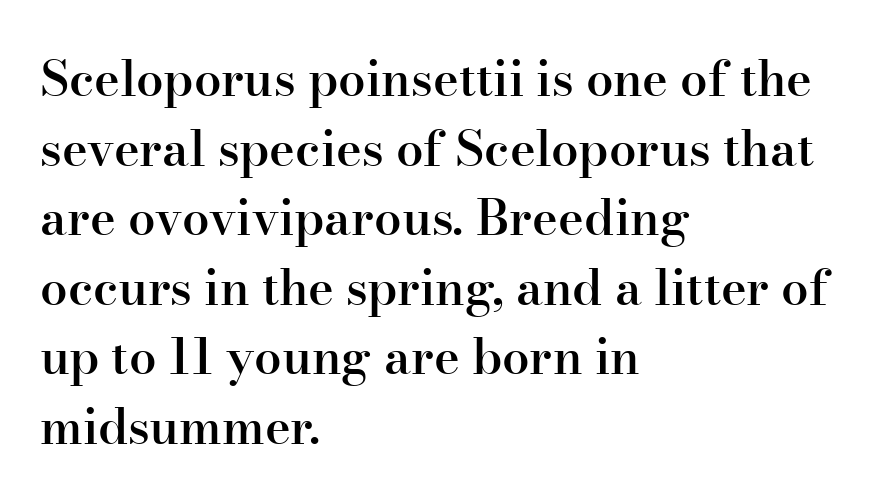
{"serif": "yes", "italic": "no", "bold": "semi", "weight": "semibold", "width": "normal", "stroke_contrast": "high", "x_height": "small", "monospaced": "no", "underline": "no", "align": "left", "line_spacing": "normal", "line_spacing_ratio": 1.42, "letter_spacing": "normal", "letter_spacing_em": 0.0, "glyph_px": 49}
